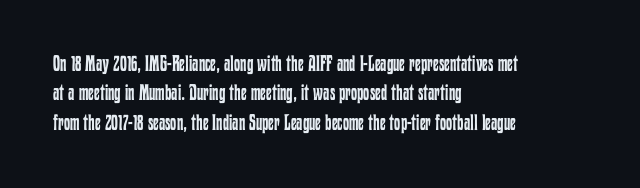
Bare-footed words on every line. Every stem runs plumb, perpendicular to the baseline. The typesetting does not lean heavy: it is not bold. Tracking value appears to be zero — textbook default spacing. The vertical gap from one line to the next is medium.
